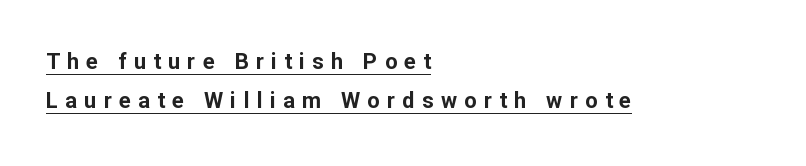
Q: Is the text bold? A: Yes.
Q: Is the text italic (slanted)? A: No, it is upright.
Q: Is the text underlined? A: Yes.
Q: How is the paragraph aligned? A: Left-aligned.
Q: Is the spacing between letters normal or unusually wide? A: Unusually wide.
